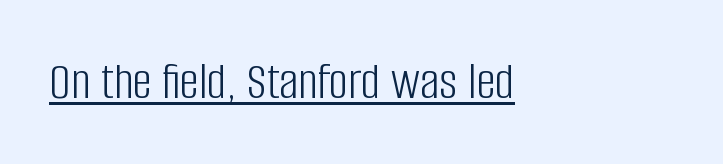
The image shows 54 px light, condensed sans-serif type, upright; set left-aligned, normal letter spacing, underlined; low stroke contrast and a large x-height.
